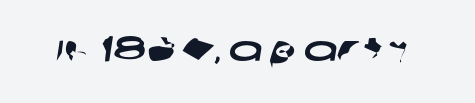
The image shows 36 px wide sans-serif type; set normal letter spacing, not underlined; low stroke contrast and a large x-height.
